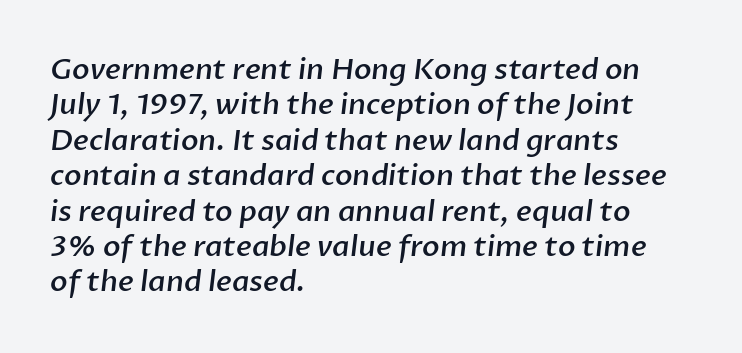
Firm but not heavy-handed strokes: this text is semibold. This rendering leaves character spacing at its baseline value. Unlike a traditional serif, this face leaves its strokes unadorned. Underlining? Definitely not there. These lines are rendered in a variable-pitch font.
